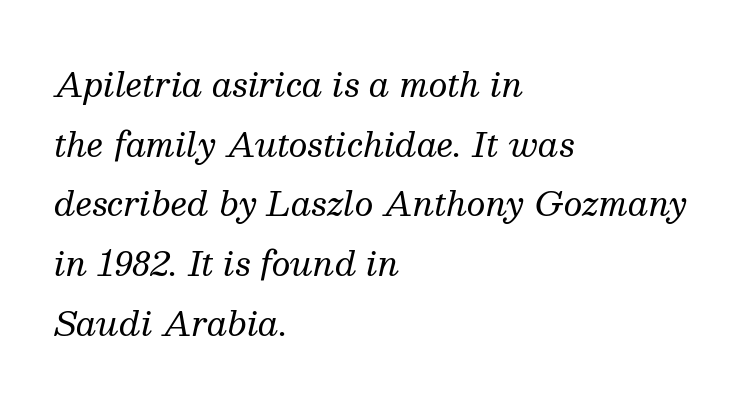
The image shows 33 px regular-weight serif type, italic (leaning right); set left-aligned, line spacing 1.81x, normal letter spacing, not underlined; medium stroke contrast and a medium x-height.
